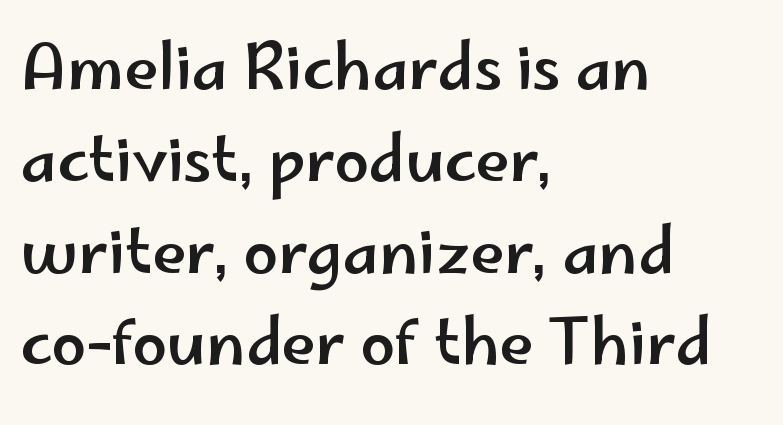
{"serif": "no", "italic": "no", "width": "wide", "stroke_contrast": "low", "x_height": "small", "monospaced": "no", "underline": "no", "align": "left", "line_spacing": "normal", "line_spacing_ratio": 1.48, "letter_spacing": "normal", "letter_spacing_em": 0.0, "glyph_px": 62}
